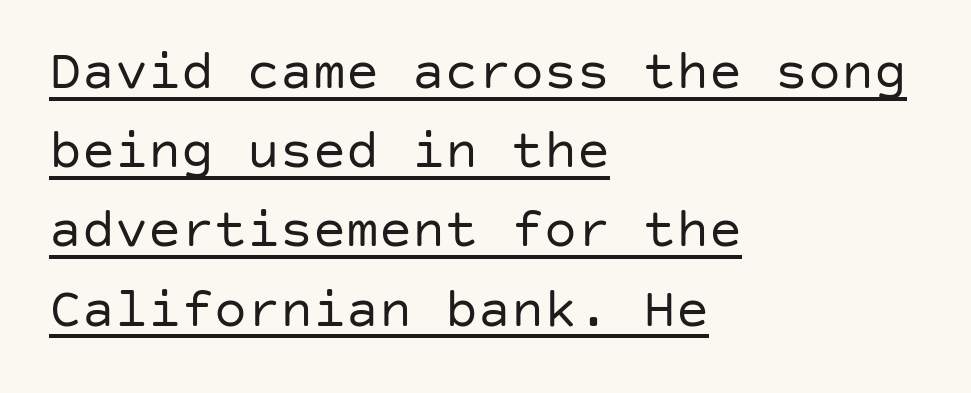
{"serif": "no", "italic": "no", "bold": "no", "weight": "regular", "width": "normal", "stroke_contrast": "low", "x_height": "large", "underline": "yes", "align": "left", "line_spacing": "normal", "line_spacing_ratio": 1.44, "letter_spacing": "normal", "letter_spacing_em": 0.0, "glyph_px": 55}
